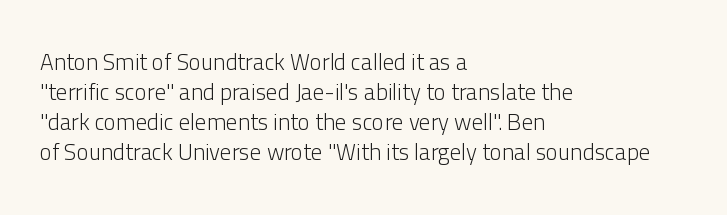
Teacher's note: observe the even left margin — that is flush-left alignment. Does extra space separate the letters? No, they use regular spacing. In terms of posture, this sample is upright. The glyphs are unaccompanied by any horizontal stroke below them. The lines sit at an ordinary, default distance from one another.
